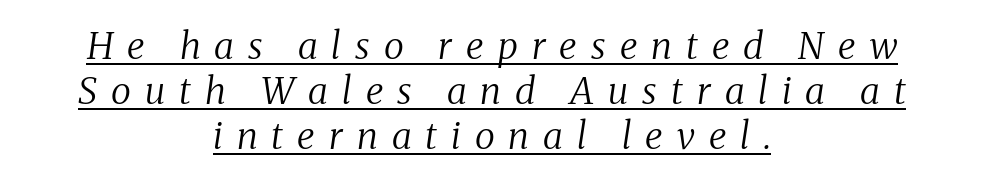
The image shows 37 px regular-weight serif type, italic (leaning right); set centered, line spacing 1.21x, unusually wide letter spacing (+0.38 em), underlined; medium stroke contrast and a medium x-height.
